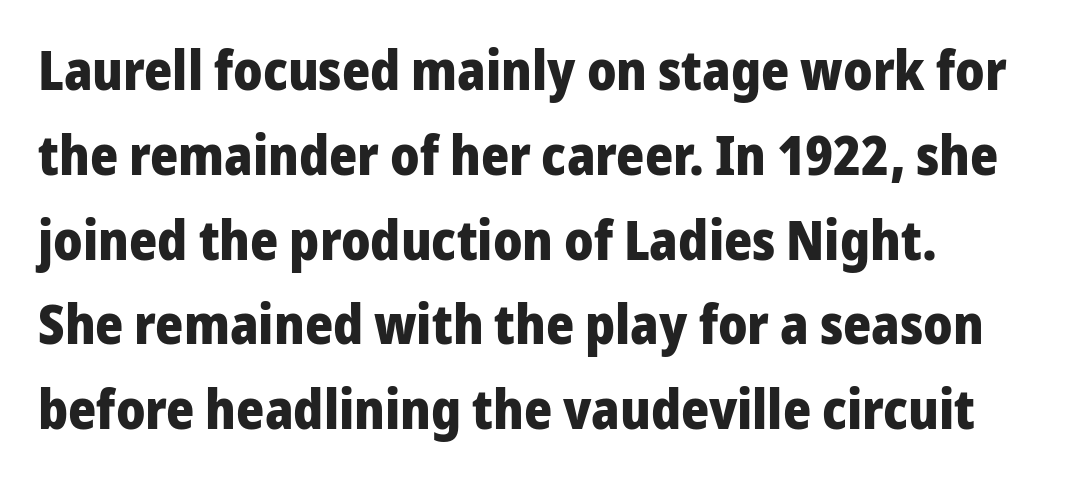
The image shows 54 px heavy sans-serif type, upright; set normal line spacing (1.57x), normal letter spacing, not underlined; low stroke contrast and a medium x-height.
